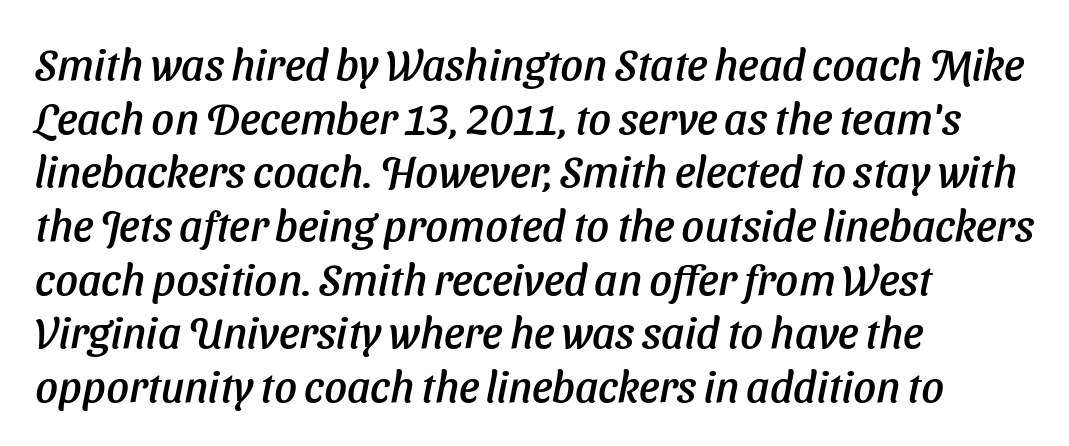
The lines are quadded left. The passage shown is not underscored anywhere. Words appear dense and cohesive because spacing is normal. Think of a printed novel: that variable character pitch is what you see here. Every character sits at an angle, as italics do.
